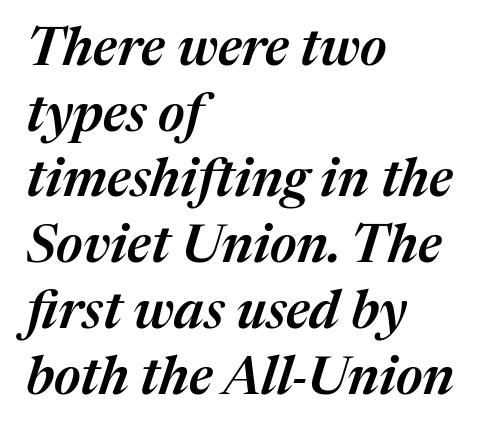
{"italic": "yes", "lean": "right", "slant_degrees": 17, "bold": "semi", "weight": "semibold", "width": "normal", "stroke_contrast": "medium", "x_height": "medium", "monospaced": "no", "underline": "no", "align": "left", "line_spacing_ratio": 1.24, "letter_spacing": "normal", "letter_spacing_em": 0.0, "glyph_px": 53}
